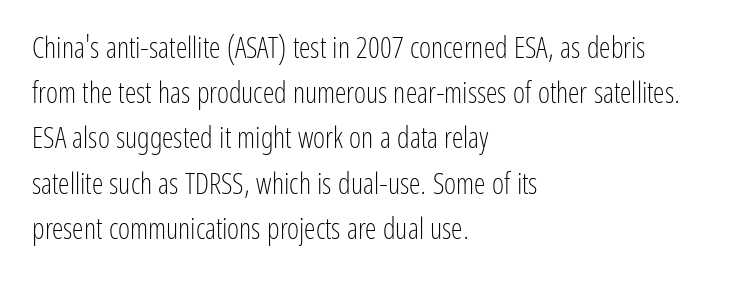
Q: Is the text bold? A: No.
Q: Is the text italic (slanted)? A: No, it is upright.
Q: Is the typeface a serif or a sans-serif typeface? A: Sans-serif.
Q: Is the text underlined? A: No.
Q: How is the paragraph aligned? A: Left-aligned.
Q: Is the spacing between letters normal or unusually wide? A: Normal.
Q: Is the spacing between lines tight, normal or loose? A: Normal.
Q: Width (condensed, normal, or wide)? A: Condensed.
Q: Stroke contrast? A: Low.
Q: x-height? A: Medium.
Q: Monospaced? A: No.
